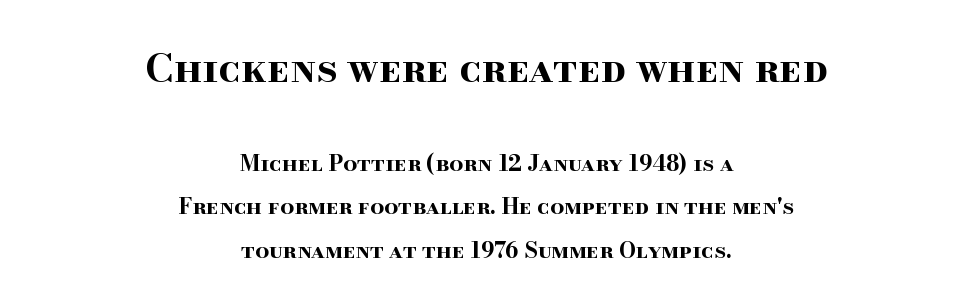
The rendering keeps characters at their native spacing. Descenders are the only things crossing below the line. Centered paragraph, ragged on both sides. The rendering uses natural spacing where letterforms have individual widths. You get the large type first, then a drop to smaller type. A roman cut, with each character standing at attention.
